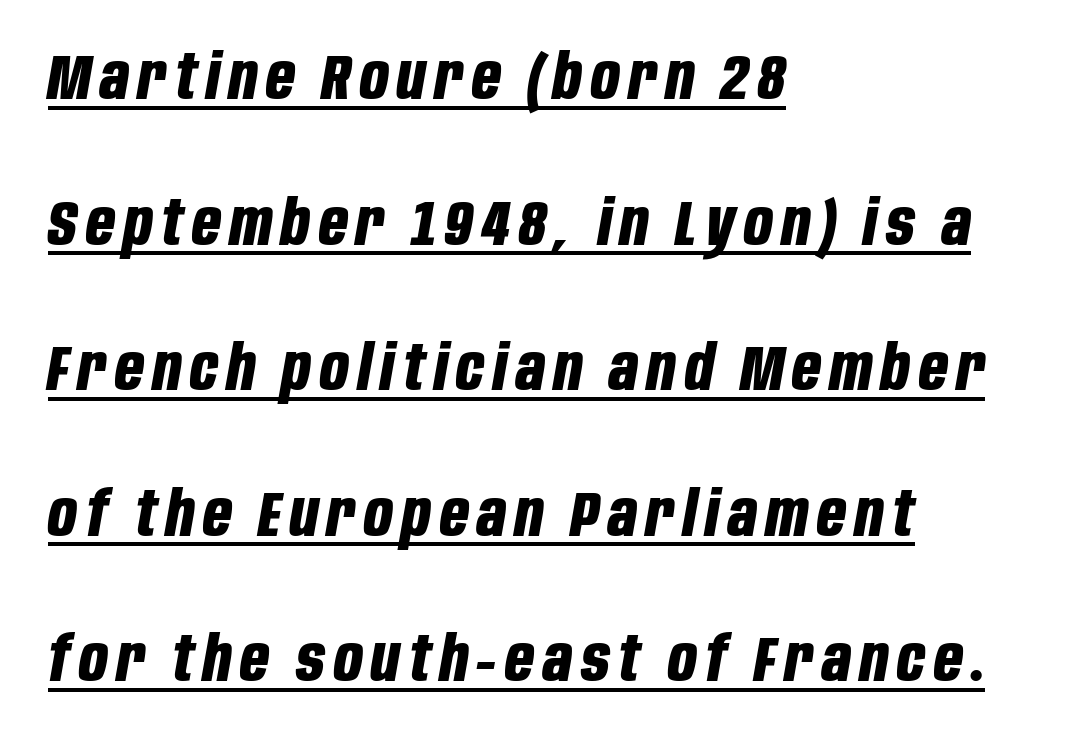
{"italic": "yes", "lean": "right", "slant_degrees": 10, "bold": "yes", "weight": "bold", "width": "condensed", "stroke_contrast": "low", "x_height": "large", "monospaced": "no", "underline": "yes", "align": "left", "line_spacing": "loose", "line_spacing_ratio": 2.31, "glyph_px": 63}
